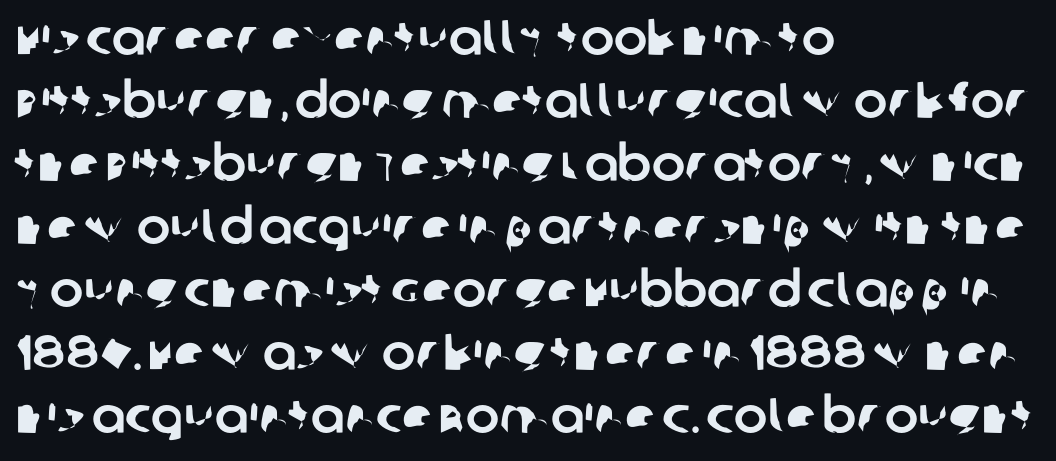
Has an underline been added? It has not. The leading is moderate, giving the passage an even texture. A typesetter would label this face a sans. There is no visible air inserted between adjacent glyphs. Every row of glyphs begins at an identical x-position on the left.
